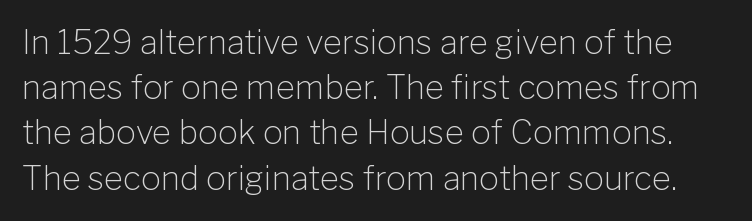
Heft: none added — not bold. Character widths vary here, with narrow letters taking less room than wide ones. The rendering uses a moderate line-height, typical for paragraphs. Check under the words: just untouched page. This rendering employs a face without finishing strokes, i.e., a sans-serif. Does extra space separate the letters? No, they use regular spacing.
